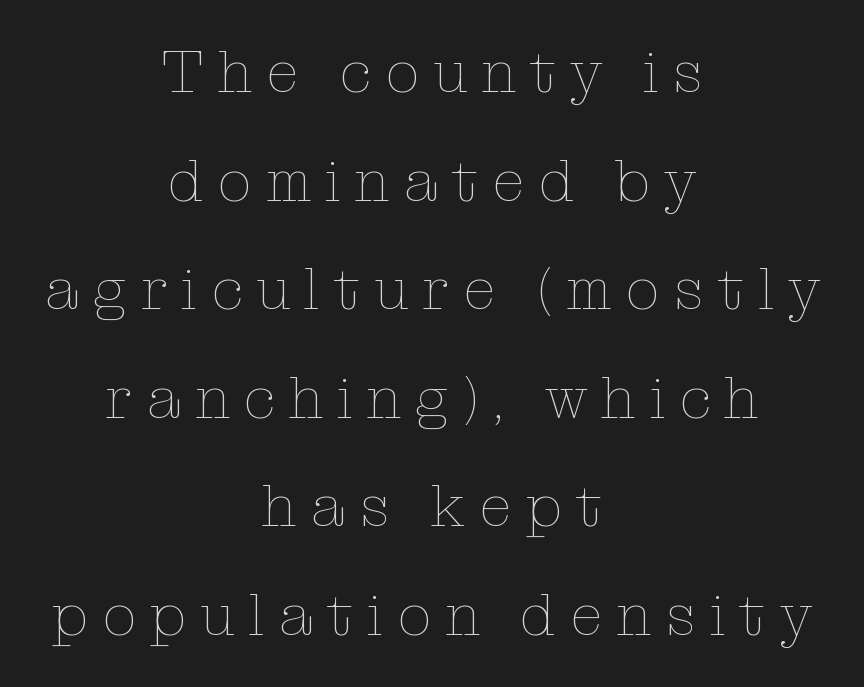
How are the letters spaced? Widely, with obvious added tracking. Unbolded letterforms with no extra heft. Italic? Not at all — the glyphs are vertical. Visually the block forms a symmetrical silhouette, jagged on both flanks.
